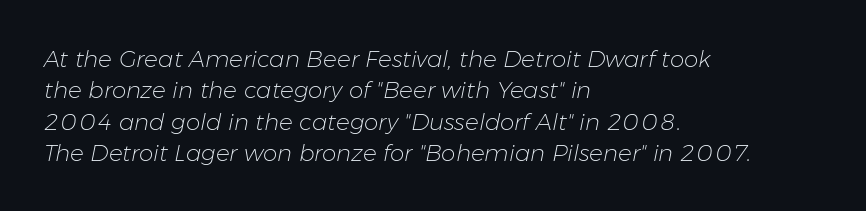
Glyph-to-glyph distance matches everyday printed text. The rag falls on the right side of this text block. Notice how the stems are inclined rather than vertical — that's the hallmark of italics. No letter is thick-stroked: the sample isn't bold.
